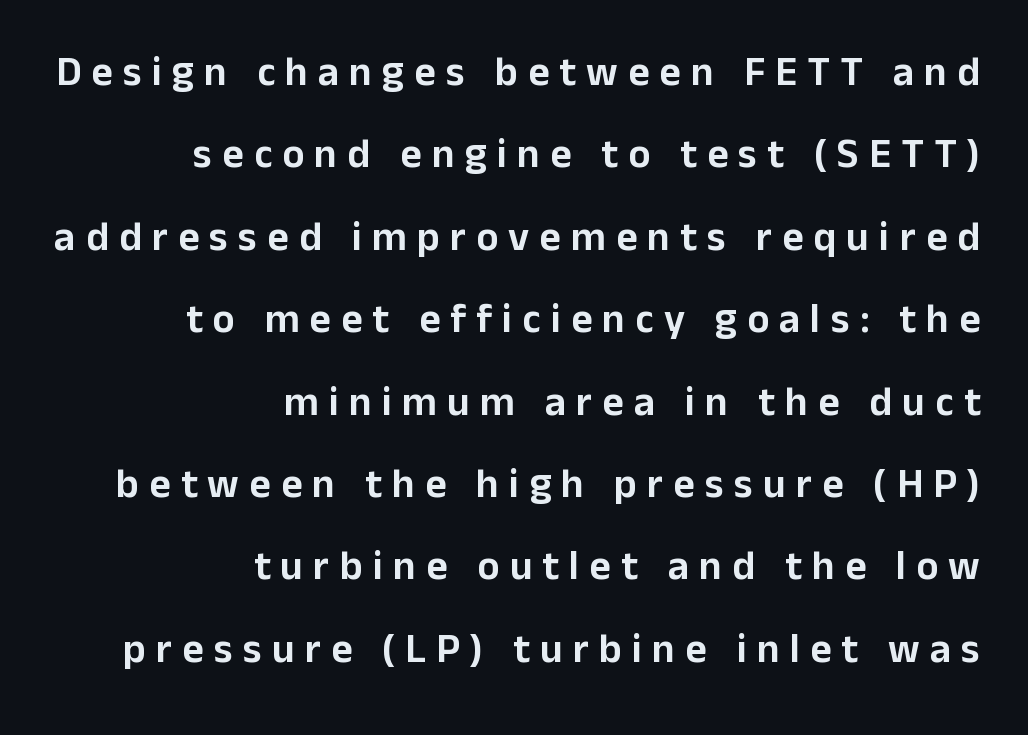
The image shows 41 px sans-serif type, upright; set right-aligned, loose line spacing (2.01x), unusually wide letter spacing (+0.25 em), not underlined; low stroke contrast and a medium x-height.
